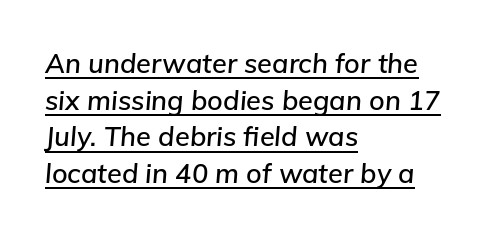
Looks like someone drew a line under every word here. Tracking value appears to be zero — textbook default spacing. Observe the lean: these are italic letterforms. The lines sit at an ordinary, default distance from one another.
